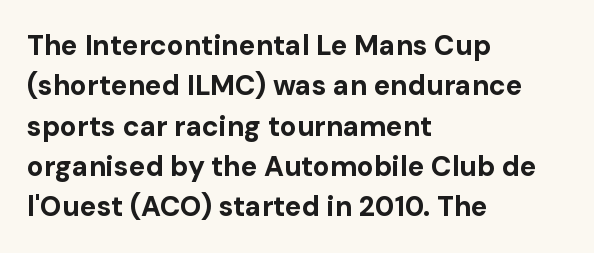
Set as a true bold cut, around the 700 mark. Horizontally, the lines are justified to the leading edge only. Spacing verdict: proportional, widths tailored to each character. The letters stand upright; this is a roman face. Type without underlining. This rendering leaves character spacing at its baseline value.
